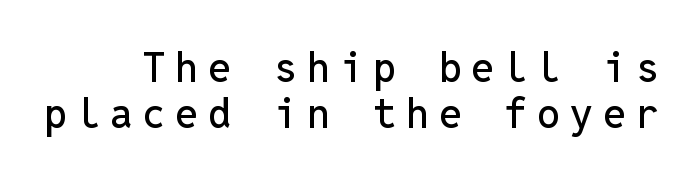
The font's upright variant was chosen for this text. Words appear elongated and porous because spacing is wide. The space between consecutive lines is stingy. Are there feet on the stems? There aren't — it's a sans.
